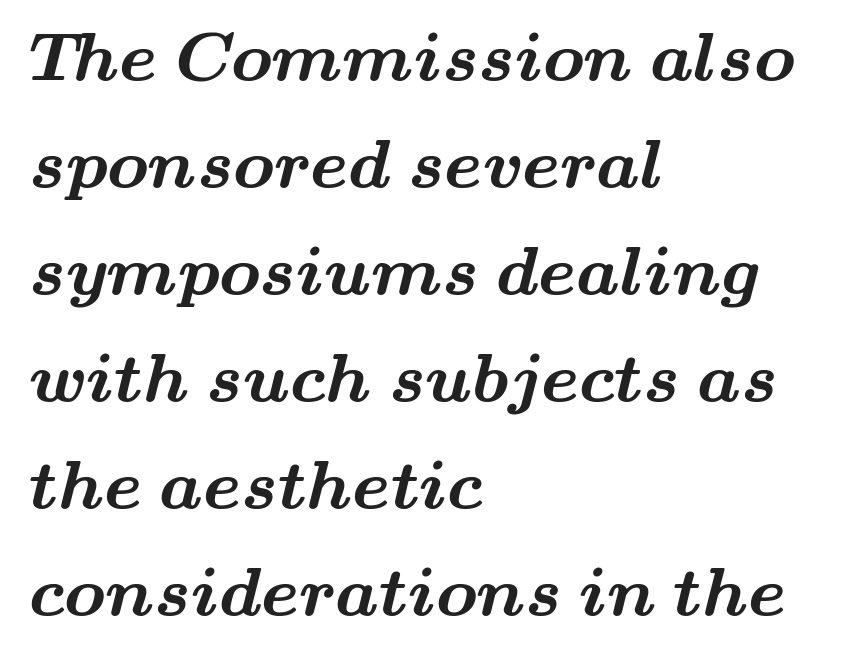
The image shows 69 px bold, wide serif type; set left-aligned, normal line spacing (1.55x), normal letter spacing, not underlined; medium stroke contrast and a small x-height.
